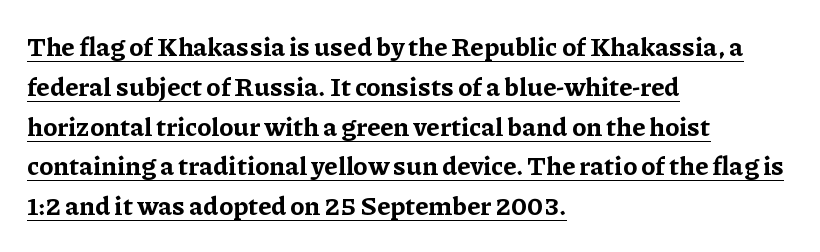
Q: Is the text bold? A: Yes.
Q: Is the text italic (slanted)? A: No, it is upright.
Q: Is the text underlined? A: Yes.
Q: How is the paragraph aligned? A: Left-aligned.
Q: Is the spacing between letters normal or unusually wide? A: Normal.
Q: Is the spacing between lines tight, normal or loose? A: Normal.
